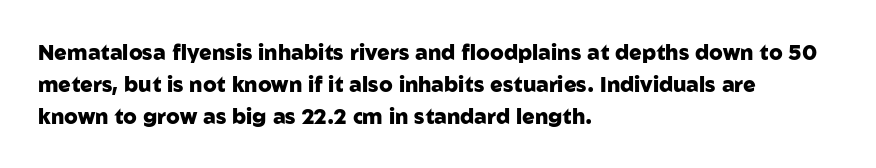
Tracking value appears to be zero — textbook default spacing. Is the type bold? Yes — the strokes are clearly thick and heavy. The block of text has a typical density, with ordinary space between rows. The rag falls on the right side of this text block. Words float on clear page, feet unadorned.
